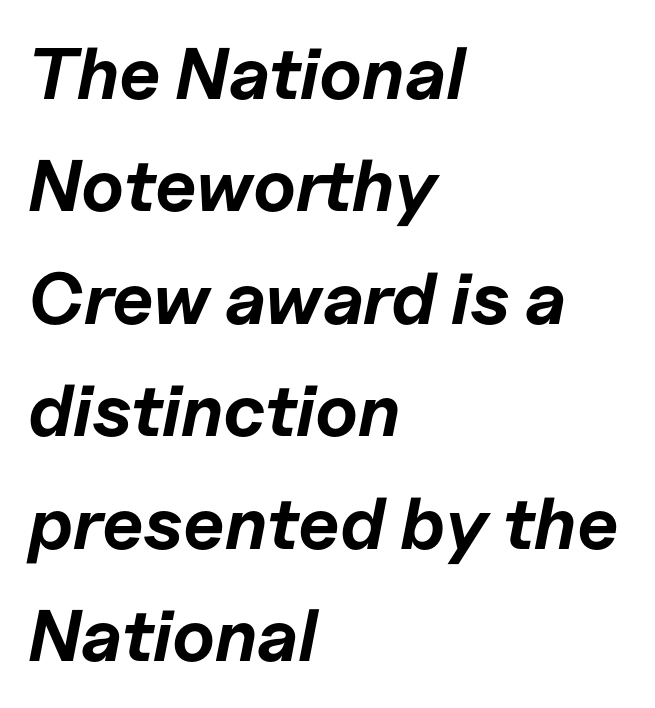
{"italic": "yes", "lean": "right", "slant_degrees": 11, "bold": "yes", "weight": "bold", "width": "normal", "stroke_contrast": "low", "x_height": "medium", "monospaced": "no", "underline": "no", "align": "left", "line_spacing": "normal", "line_spacing_ratio": 1.54, "letter_spacing": "normal", "letter_spacing_em": 0.0, "glyph_px": 73}
